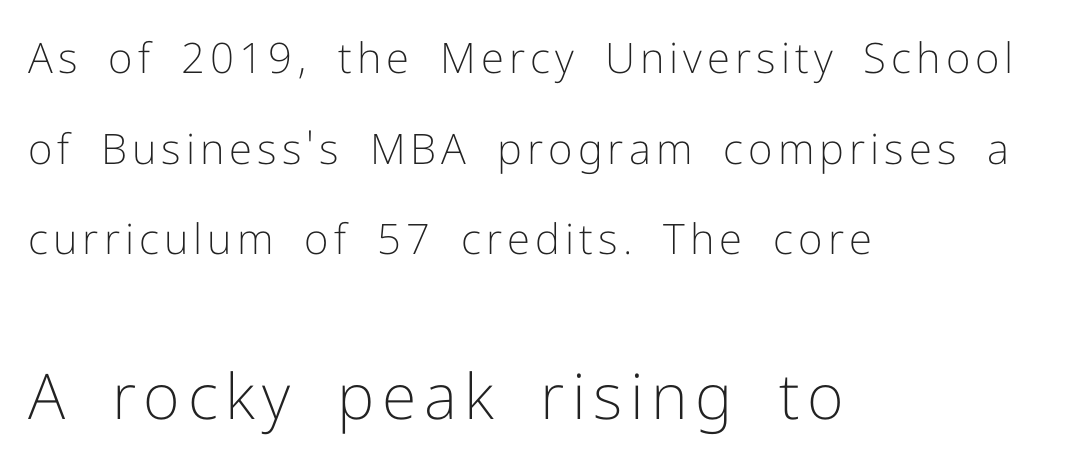
Stroke thickness stays within the range of a standard reading face or lighter. Proportional: the letters do not fall into vertical columns. The second block has been scaled up relative to the first. Honestly, the rows look like they've been pulled way apart. Type style note: lacks serifs.
